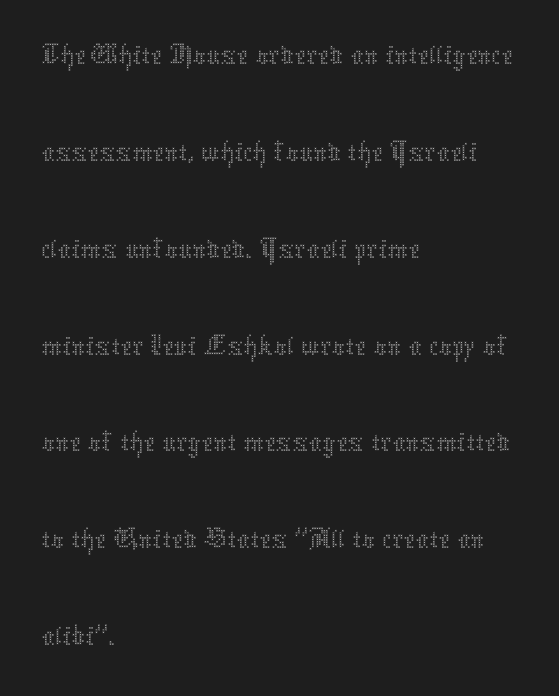
The setting favours the left margin, as ordinary paragraphs usually do. Tracking here is standard; glyphs follow each other at the usual distance. A typesetter would call this leading conventional body-copy spacing. The letters stand straight up with perfectly vertical stems. Unbolded letterforms with no extra heft. Looks like regular typesetting: each glyph gets only the width it needs.
